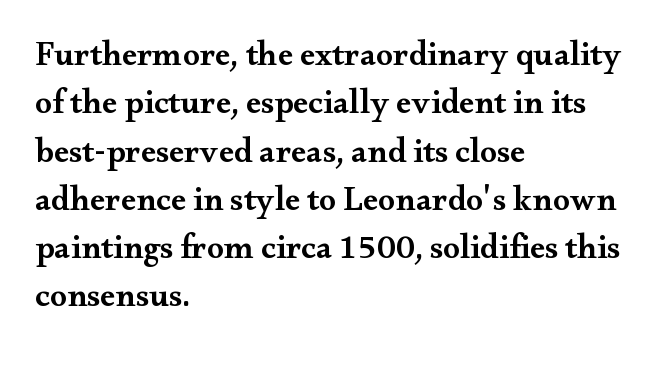
The image shows 34 px semibold, wide serif type, upright; set left-aligned, normal line spacing (1.42x), normal letter spacing, not underlined; medium stroke contrast and a small x-height.
